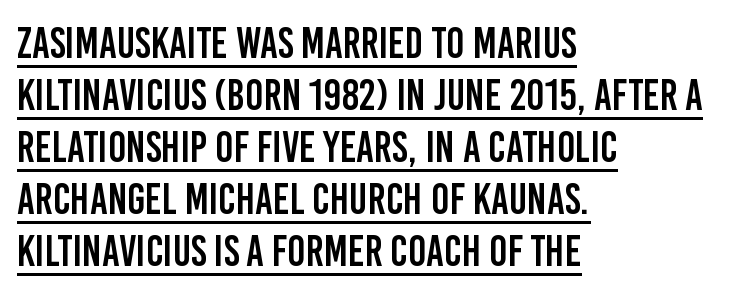
Q: Is the text italic (slanted)? A: No, it is upright.
Q: Is the typeface a serif or a sans-serif typeface? A: Sans-serif.
Q: Is the text underlined? A: Yes.
Q: How is the paragraph aligned? A: Left-aligned.
Q: Is the spacing between letters normal or unusually wide? A: Normal.
Q: Width (condensed, normal, or wide)? A: Condensed.
Q: Stroke contrast? A: Low.
Q: x-height? A: Large.
Q: Monospaced? A: No.
